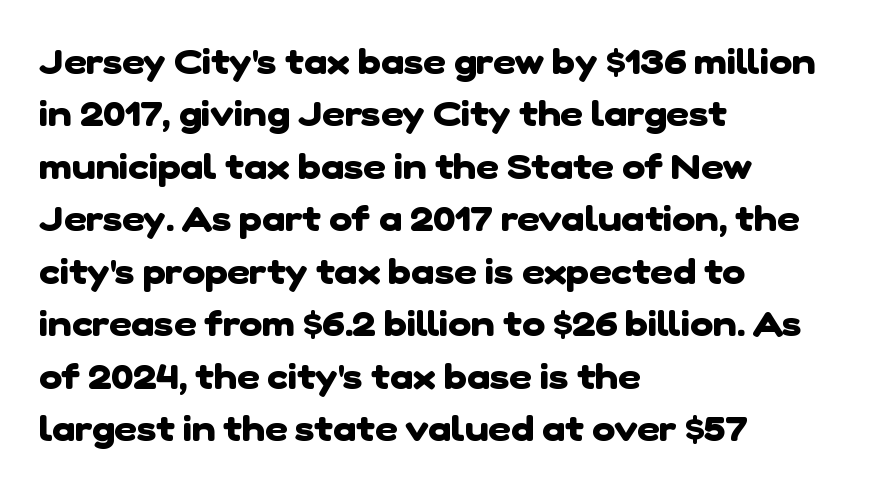
{"serif": "no", "bold": "yes", "weight": "heavy", "width": "normal", "stroke_contrast": "low", "x_height": "medium", "monospaced": "no", "underline": "no", "align": "left", "line_spacing": "normal", "line_spacing_ratio": 1.5, "letter_spacing": "normal", "letter_spacing_em": 0.0, "glyph_px": 35}
